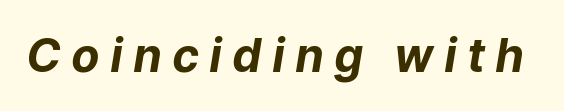
Q: Is the text bold? A: Yes.
Q: Is the text italic (slanted)? A: Yes, it leans right by about 9 degrees.
Q: Is the text underlined? A: No.
Q: Is the spacing between letters normal or unusually wide? A: Unusually wide.
Q: Width (condensed, normal, or wide)? A: Normal.
Q: Stroke contrast? A: Low.
Q: x-height? A: Medium.
Q: Monospaced? A: No.
